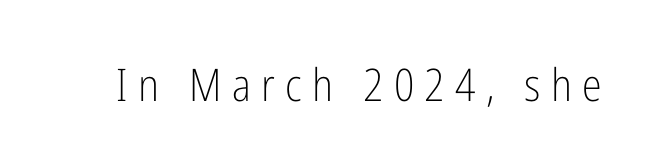
{"serif": "no", "italic": "no", "bold": "no", "weight": "light", "width": "condensed", "stroke_contrast": "low", "x_height": "medium", "monospaced": "no", "underline": "no", "letter_spacing": "wide", "letter_spacing_em": 0.23, "glyph_px": 45}
